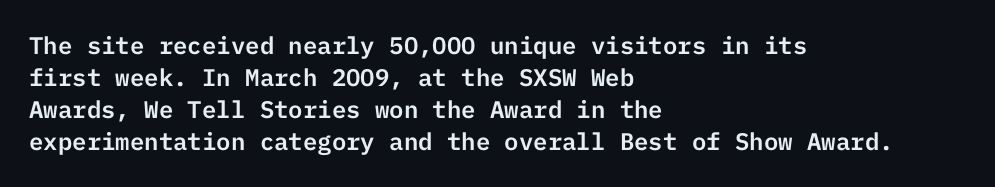
{"italic": "no", "underline": "no", "align": "left", "line_spacing": "normal", "line_spacing_ratio": 1.34, "letter_spacing": "normal", "letter_spacing_em": 0.0, "glyph_px": 24}
